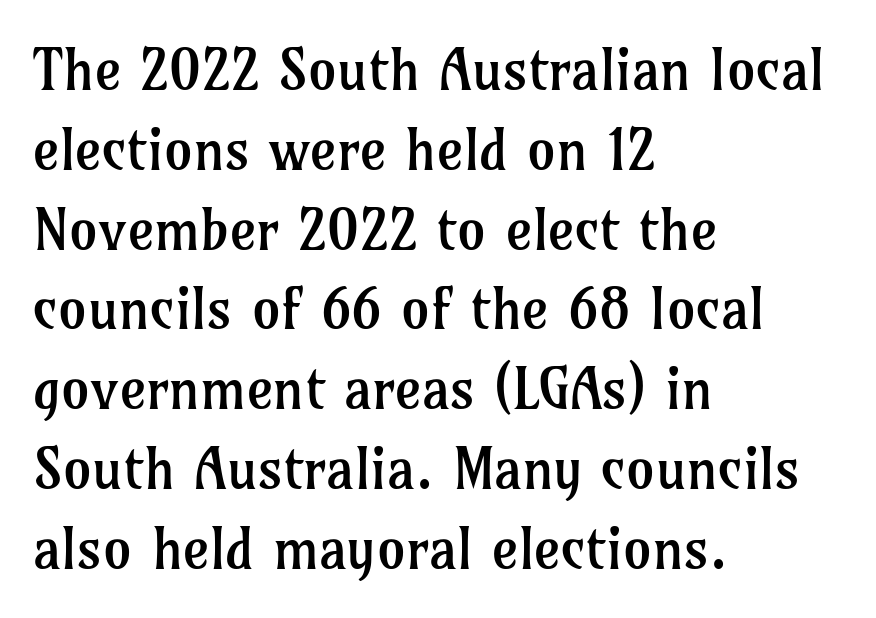
The image shows 57 px regular-weight serif type, upright; set left-aligned, normal line spacing (1.4x), normal letter spacing, not underlined; low stroke contrast and a medium x-height.
